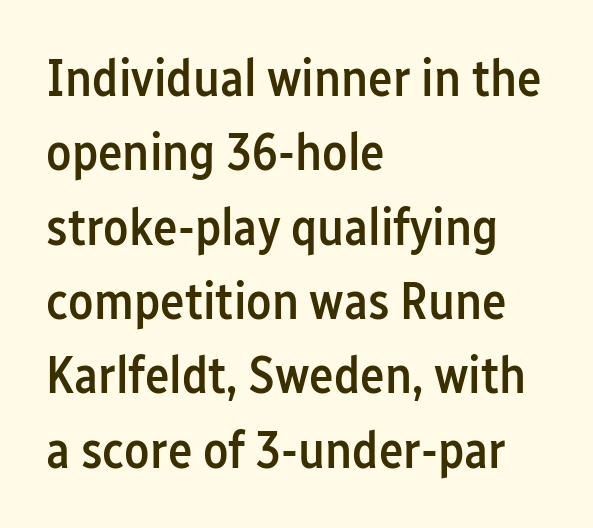
The image shows 52 px semibold, condensed sans-serif type, upright; set left-aligned, normal line spacing (1.43x), normal letter spacing, not underlined; low stroke contrast and a medium x-height.
